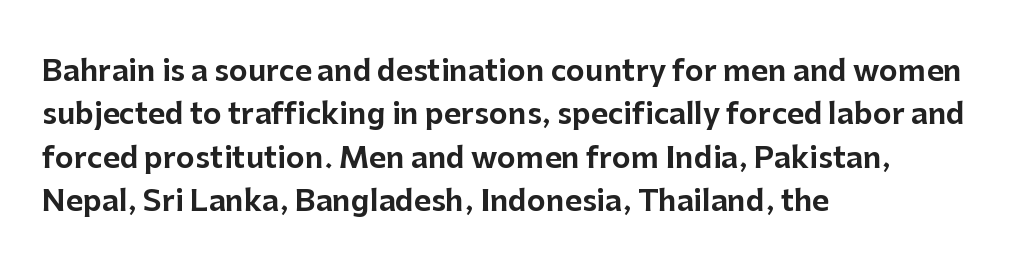
The image shows 29 px sans-serif type, upright; set left-aligned, normal line spacing (1.5x), normal letter spacing, not underlined; low stroke contrast and a medium x-height.
